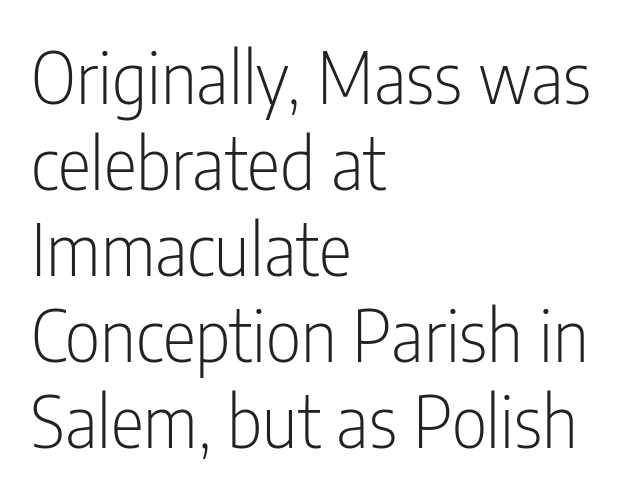
{"serif": "no", "italic": "no", "bold": "no", "weight": "light", "width": "condensed", "stroke_contrast": "low", "x_height": "medium", "monospaced": "no", "underline": "no", "align": "left", "line_spacing_ratio": 1.23, "letter_spacing": "normal", "letter_spacing_em": 0.0, "glyph_px": 70}
